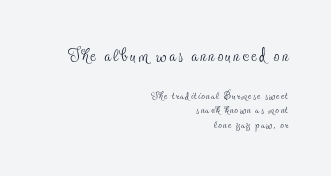
{"bold": "no", "underline": "no", "align": "right", "line_spacing": "tight", "line_spacing_ratio": 1.06, "larger_block": "first", "size_ratio": 1.71, "glyph_px": 24}
